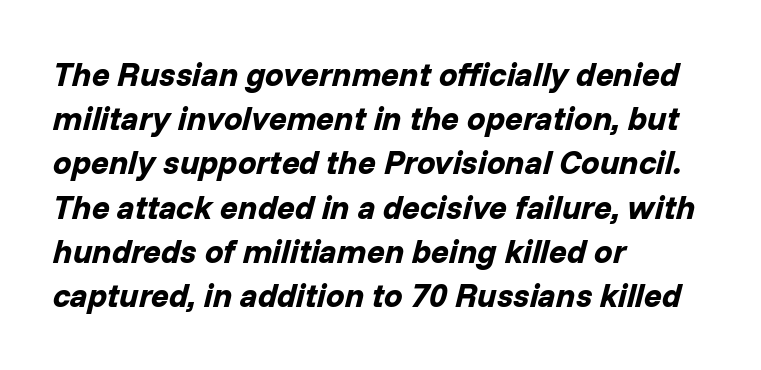
{"italic": "yes", "lean": "right", "slant_degrees": 14, "bold": "yes", "weight": "bold", "width": "normal", "stroke_contrast": "low", "x_height": "medium", "monospaced": "no", "underline": "no", "align": "left", "line_spacing": "normal", "line_spacing_ratio": 1.34, "letter_spacing": "normal", "letter_spacing_em": 0.0, "glyph_px": 33}
